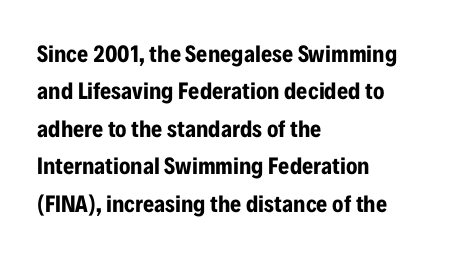
The image shows 24 px bold type, upright; set left-aligned, normal line spacing (1.56x), normal letter spacing, not underlined.
